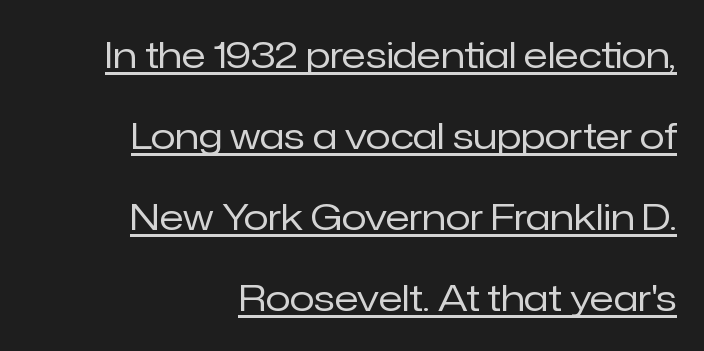
{"serif": "no", "italic": "no", "bold": "no", "weight": "regular", "width": "normal", "stroke_contrast": "low", "x_height": "medium", "monospaced": "no", "underline": "yes", "align": "right", "line_spacing": "loose", "line_spacing_ratio": 2.25, "letter_spacing": "normal", "letter_spacing_em": 0.0, "glyph_px": 36}
